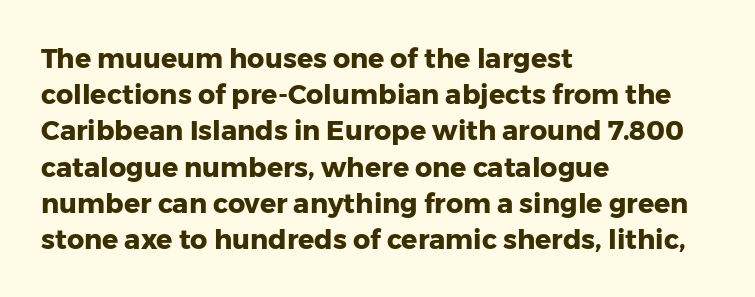
Q: Is the text bold? A: Yes.
Q: Is the text italic (slanted)? A: No, it is upright.
Q: Is the text underlined? A: No.
Q: How is the paragraph aligned? A: Left-aligned.
Q: Is the spacing between letters normal or unusually wide? A: Normal.
Q: Is the spacing between lines tight, normal or loose? A: Normal.
